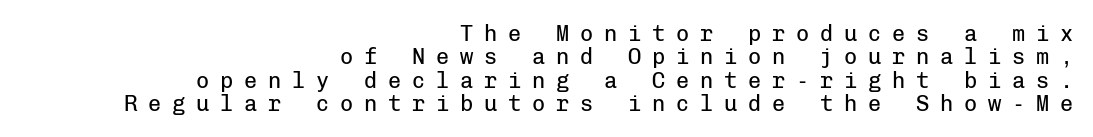
Q: Is the text bold? A: No.
Q: Is the text italic (slanted)? A: No, it is upright.
Q: Is the text underlined? A: No.
Q: How is the paragraph aligned? A: Right-aligned.
Q: Is the spacing between letters normal or unusually wide? A: Unusually wide.
Q: Is the spacing between lines tight, normal or loose? A: Tight.
